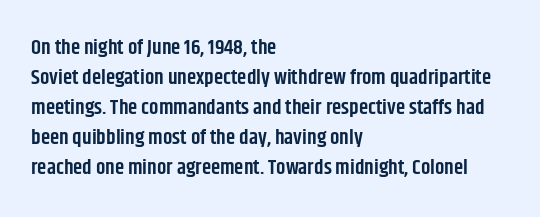
What weight is shown? A semibold, between regular and bold. Nobody touched the tracking dial on this one. This sample keeps an unexceptional amount of space between lines. The typography opts for an upright posture over an oblique one. These lines stack with their left ends in a neat column. The specimen omits any rule beneath the text block's lines.
